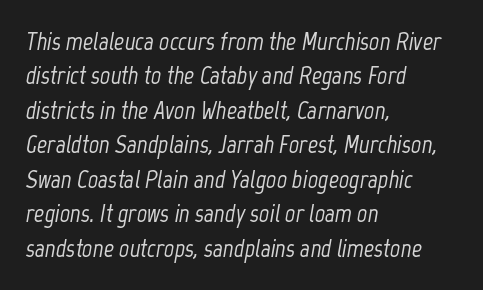
{"italic": "yes", "lean": "right", "slant_degrees": 12, "underline": "no", "align": "left", "line_spacing": "normal", "line_spacing_ratio": 1.38, "letter_spacing": "normal", "letter_spacing_em": 0.0, "glyph_px": 25}
